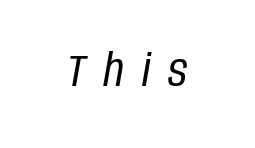
Here the designer chose a conventional face with non-uniform glyph widths. The weight tops out at a normal text grade. Every character sits at an angle, as italics do. Anything drawn beneath the words? Only blank space.
